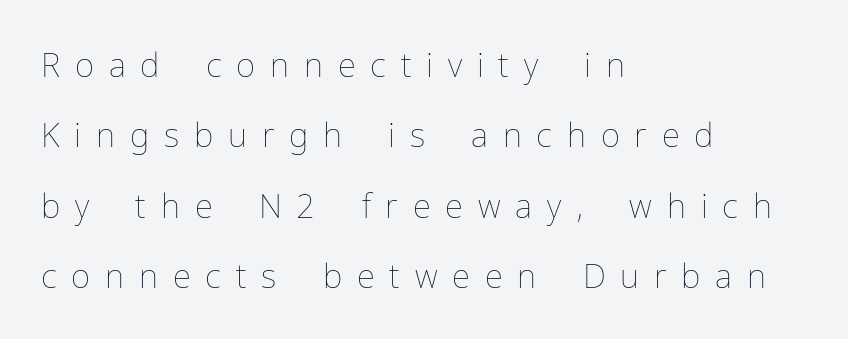
The image shows 33 px thin type, upright; set left-aligned, loose line spacing (2.13x), unusually wide letter spacing (+0.45 em), not underlined; low stroke contrast and a medium x-height.
